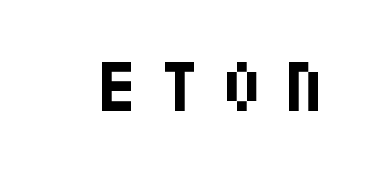
Q: Is the text bold? A: Yes.
Q: Is the text italic (slanted)? A: No, it is upright.
Q: Is the typeface a serif or a sans-serif typeface? A: Sans-serif.
Q: Is the text underlined? A: No.
Q: Is the spacing between letters normal or unusually wide? A: Unusually wide.
Q: Width (condensed, normal, or wide)? A: Condensed.
Q: Stroke contrast? A: Low.
Q: x-height? A: Large.
